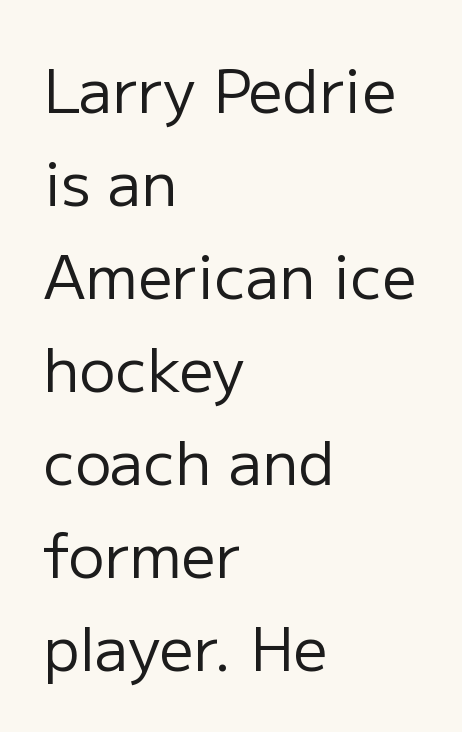
{"serif": "no", "italic": "no", "bold": "no", "weight": "regular", "width": "normal", "stroke_contrast": "low", "x_height": "medium", "monospaced": "no", "underline": "no", "align": "left", "line_spacing": "normal", "line_spacing_ratio": 1.55, "letter_spacing": "normal", "letter_spacing_em": 0.0, "glyph_px": 60}
